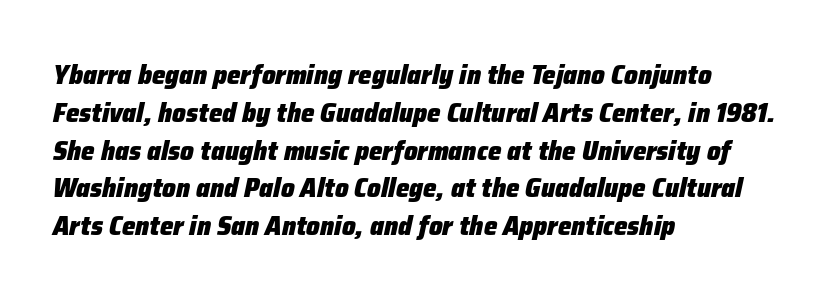
Left-aligned paragraph, ragged on the right. The font is running at its bold setting. It's the slanting kind of type. Tracking here is standard; glyphs follow each other at the usual distance.
